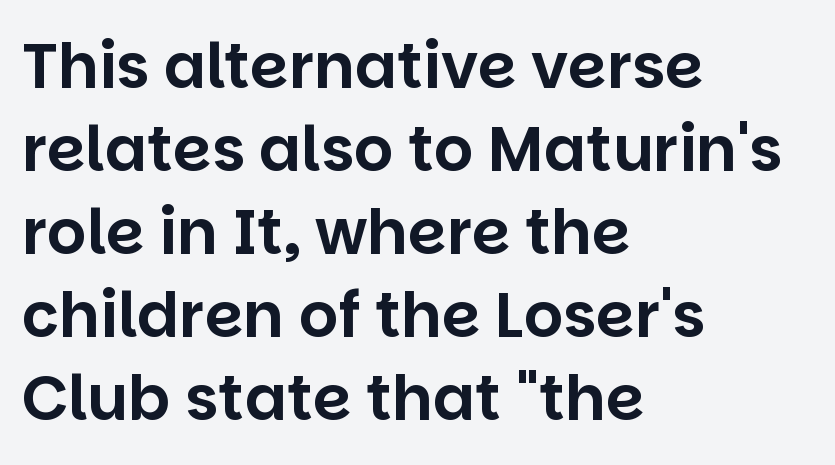
{"serif": "no", "italic": "no", "width": "normal", "stroke_contrast": "low", "x_height": "large", "monospaced": "no", "underline": "no", "align": "left", "line_spacing": "normal", "line_spacing_ratio": 1.34, "letter_spacing": "normal", "letter_spacing_em": 0.0, "glyph_px": 62}
